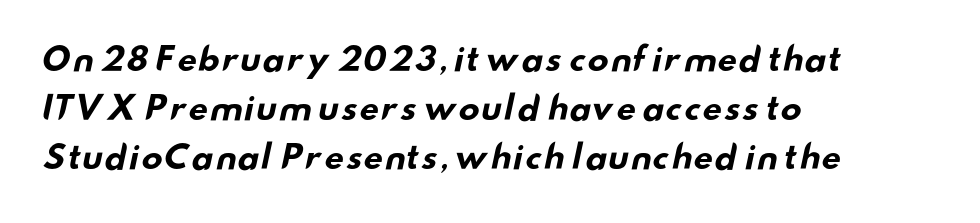
The image shows 32 px bold, wide sans-serif type; set left-aligned, normal line spacing (1.53x), normal letter spacing, not underlined; low stroke contrast and a small x-height.
